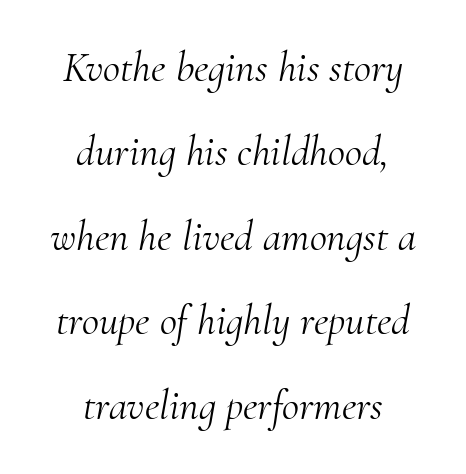
Q: Is the text bold? A: No.
Q: Is the text italic (slanted)? A: Yes, it leans right by about 10 degrees.
Q: Is the typeface a serif or a sans-serif typeface? A: Serif.
Q: Is the text underlined? A: No.
Q: How is the paragraph aligned? A: Centered.
Q: Is the spacing between letters normal or unusually wide? A: Normal.
Q: Is the spacing between lines tight, normal or loose? A: Loose.
Q: Width (condensed, normal, or wide)? A: Normal.
Q: Stroke contrast? A: Medium.
Q: x-height? A: Small.
Q: Monospaced? A: No.
